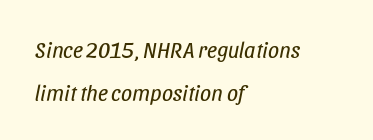
{"italic": "yes", "lean": "right", "slant_degrees": 11, "bold": "no", "underline": "no", "align": "left", "line_spacing": "loose", "line_spacing_ratio": 1.95, "letter_spacing": "normal", "letter_spacing_em": 0.0, "glyph_px": 22}
